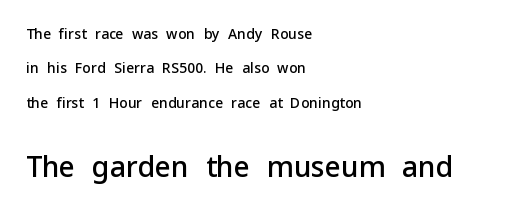
Look at the glyph heights: the lower group is clearly the bigger setting. Underlining? Definitely not there. Do the characters align in a grid? No, the font is proportional. There is no visible air inserted between adjacent glyphs. A student would call this left alignment; a typographer would say flush left, rag right.
